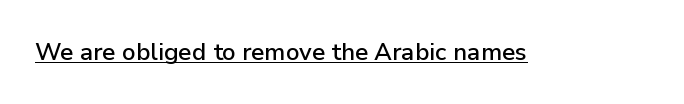
{"italic": "no", "underline": "yes", "letter_spacing": "normal", "letter_spacing_em": 0.0, "glyph_px": 24}
